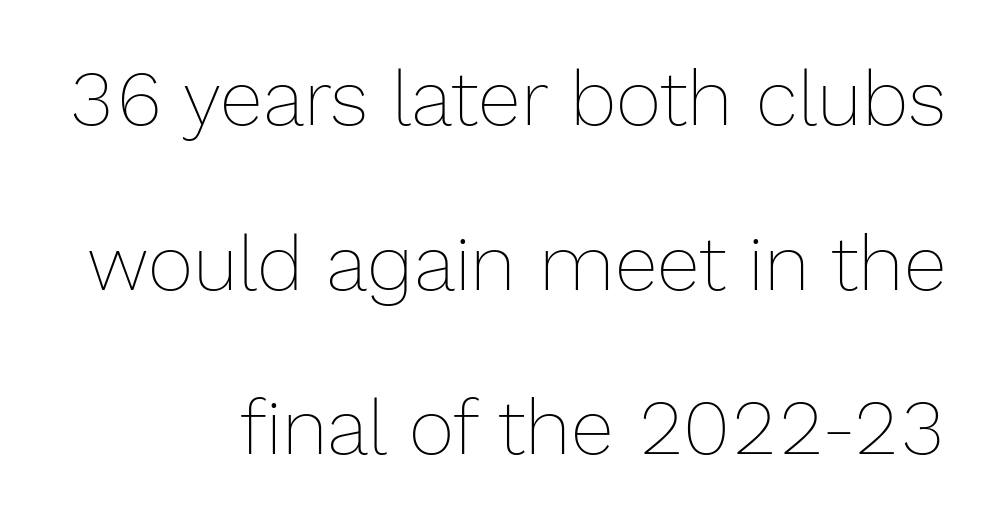
Q: Is the text bold? A: No.
Q: Is the text italic (slanted)? A: No, it is upright.
Q: Is the text underlined? A: No.
Q: How is the paragraph aligned? A: Right-aligned.
Q: Is the spacing between letters normal or unusually wide? A: Normal.
Q: Is the spacing between lines tight, normal or loose? A: Loose.
Q: Width (condensed, normal, or wide)? A: Normal.
Q: x-height? A: Medium.
Q: Monospaced? A: No.
